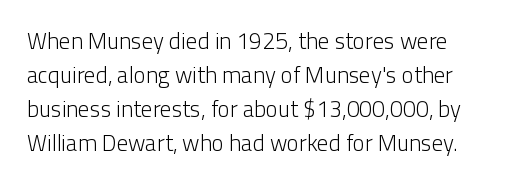
The image shows 23 px text type, upright; set normal line spacing (1.48x), normal letter spacing, not underlined.
